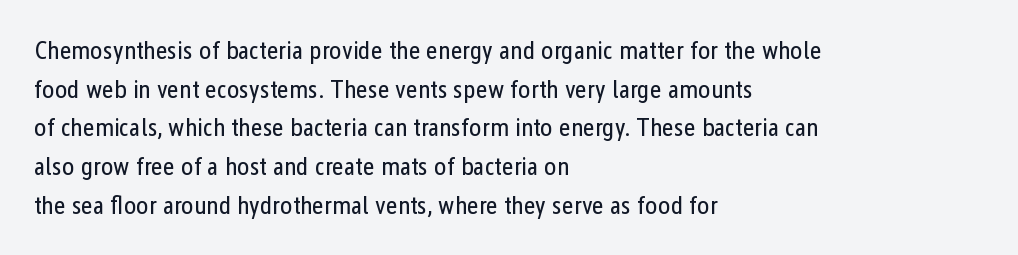
Q: Is the text bold? A: No.
Q: Is the text italic (slanted)? A: No, it is upright.
Q: Is the text underlined? A: No.
Q: How is the paragraph aligned? A: Left-aligned.
Q: Is the spacing between letters normal or unusually wide? A: Normal.
Q: Is the spacing between lines tight, normal or loose? A: Normal.
